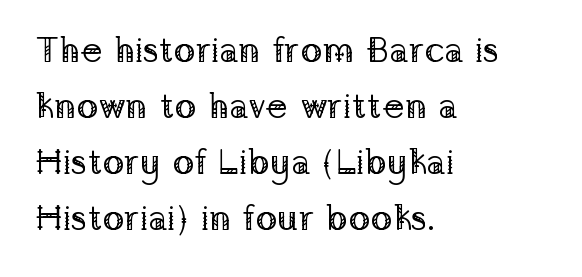
In terms of posture, this sample is upright. Default kerning and tracking; the words read as compact shapes. The space directly below the letters is spotless. You could not count columns in this text — the font is proportionally spaced. Weight: regular or lighter. These lines stack with their left ends in a neat column.
